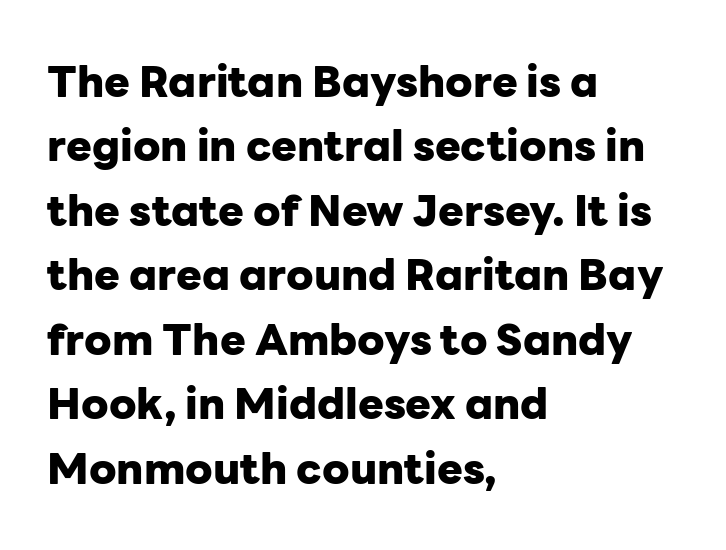
{"serif": "no", "italic": "no", "bold": "yes", "weight": "heavy", "width": "normal", "stroke_contrast": "low", "x_height": "medium", "monospaced": "no", "underline": "no", "align": "left", "line_spacing": "normal", "line_spacing_ratio": 1.5, "letter_spacing": "normal", "letter_spacing_em": 0.0, "glyph_px": 43}
